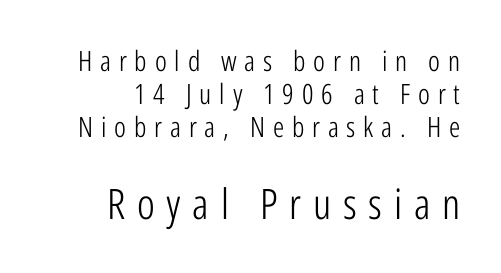
Q: Is the text bold? A: No.
Q: Is the text italic (slanted)? A: No, it is upright.
Q: Is the typeface a serif or a sans-serif typeface? A: Sans-serif.
Q: Is the text underlined? A: No.
Q: How is the paragraph aligned? A: Right-aligned.
Q: Is the spacing between letters normal or unusually wide? A: Unusually wide.
Q: Which block of text is set in a larger size, the first (top) or the second (bottom)? A: The second (bottom) one.
Q: Width (condensed, normal, or wide)? A: Condensed.
Q: Stroke contrast? A: Low.
Q: x-height? A: Medium.
Q: Monospaced? A: No.
